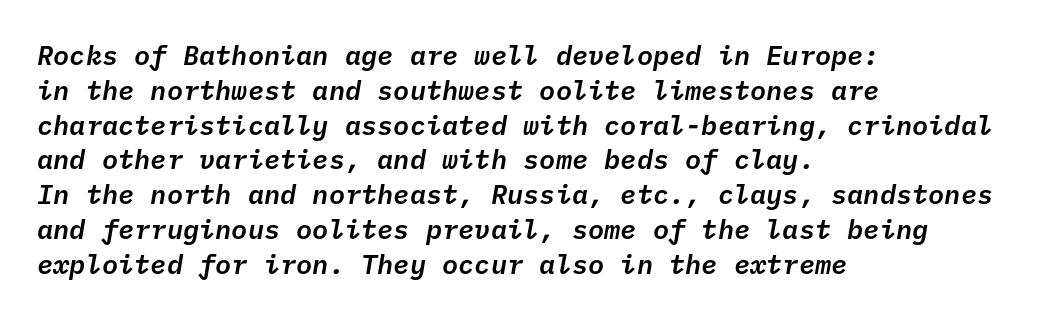
Q: Is the text italic (slanted)? A: Yes, it leans right by about 10 degrees.
Q: Is the text underlined? A: No.
Q: How is the paragraph aligned? A: Left-aligned.
Q: Is the spacing between letters normal or unusually wide? A: Normal.
Q: Is the spacing between lines tight, normal or loose? A: Normal.
